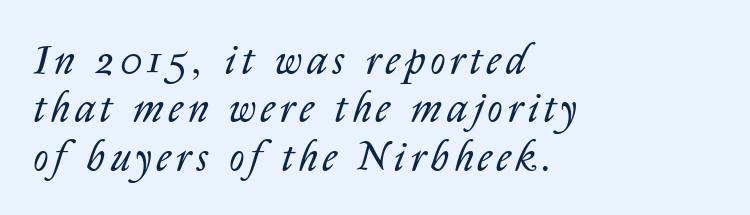
The image shows 41 px regular-weight type, italic (leaning right); set left-aligned, line spacing 1.18x, not underlined; low stroke contrast and a medium x-height.
